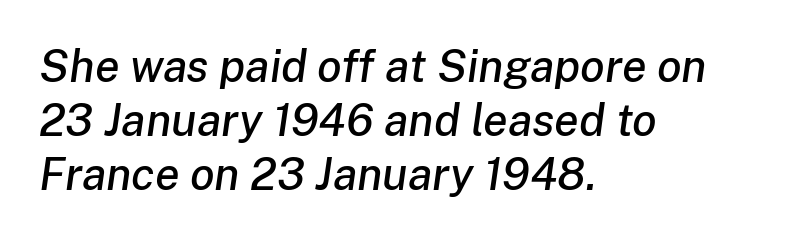
The image shows 45 px text type, italic (leaning right); set left-aligned, line spacing 1.2x, normal letter spacing, not underlined; low stroke contrast and a medium x-height.
